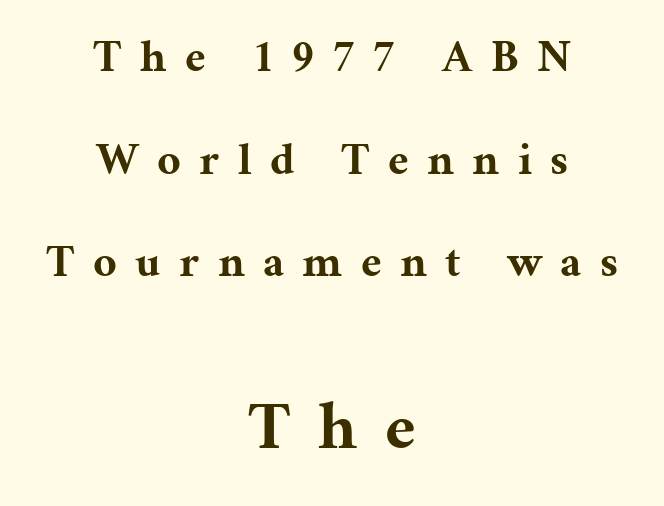
{"serif": "yes", "italic": "no", "bold": "yes", "weight": "bold", "width": "normal", "stroke_contrast": "medium", "x_height": "medium", "monospaced": "no", "underline": "no", "align": "center", "line_spacing": "loose", "line_spacing_ratio": 2.28, "letter_spacing": "wide", "letter_spacing_em": 0.41, "larger_block": "second", "size_ratio": 1.49, "glyph_px": 67}
